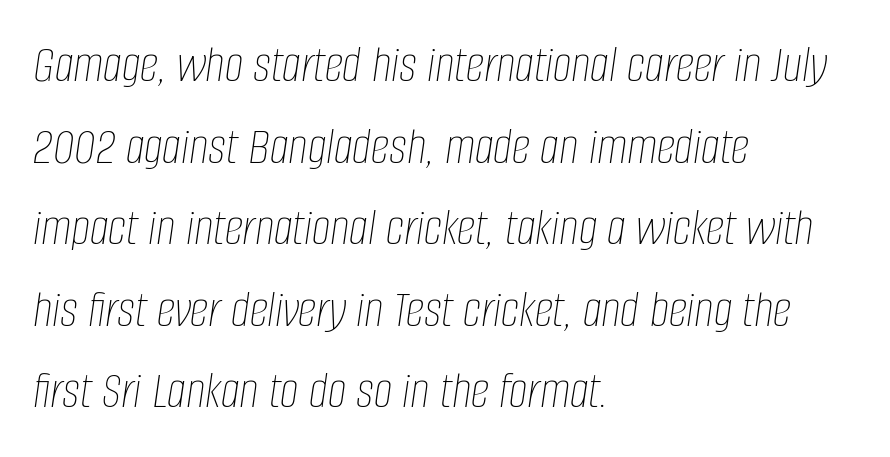
Check the space under the baseline: it is left empty. These lines keep a tight, regular rhythm from letter to letter. The rendering uses natural spacing where letterforms have individual widths. The rendering anchors every line to the left-hand side.
